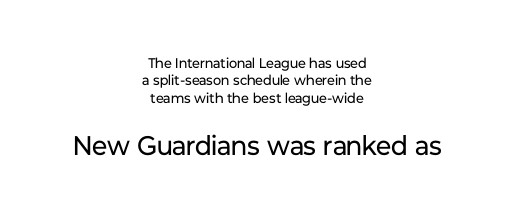
The image shows 27 px text type, upright; set centered, normal line spacing (1.25x), normal letter spacing, not underlined; the second (bottom) block is 1.93x larger.
